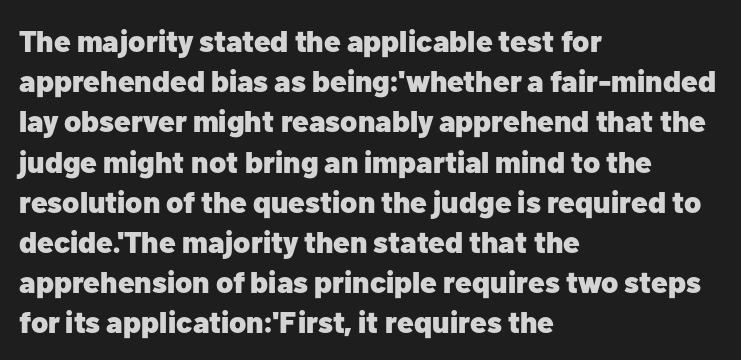
The typography opts for an upright posture over an oblique one. Its strokes are broad and dark, the hallmark of bold type. The typesetter chose a ragged-right arrangement here. Check where the strokes stop: nothing finishes them off — pure sans. This block has exactly the height ordinary leading produces.
